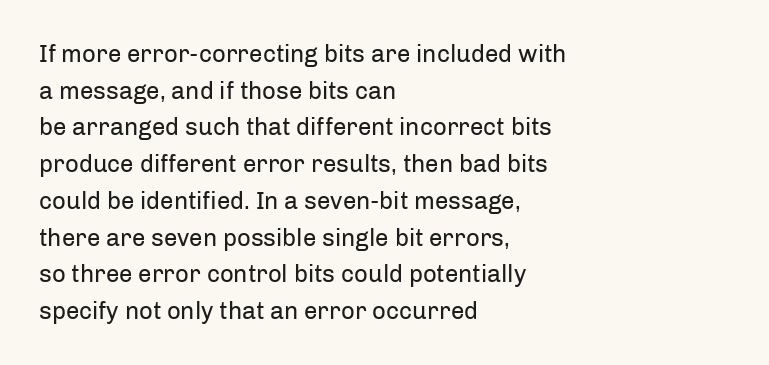
{"italic": "no", "bold": "no", "underline": "no", "align": "left", "line_spacing": "normal", "line_spacing_ratio": 1.53, "letter_spacing": "normal", "letter_spacing_em": 0.0, "glyph_px": 24}
